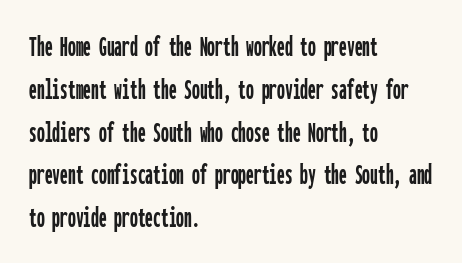
Decoration check: the copy has no underline. Observe the ordinary spacing: letters are neighbours, not strangers. Monospaced: the letters line up in strict vertical columns. The lines are quadded left. This sample uses an upright cut, with every glyph sitting square on the baseline. The font family rendered here belongs to the sans-serif group.
